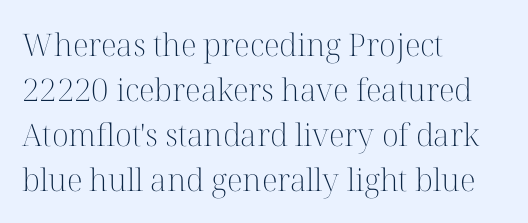
{"serif": "yes", "italic": "no", "bold": "no", "weight": "light", "width": "normal", "stroke_contrast": "high", "x_height": "medium", "monospaced": "no", "underline": "no", "align": "left", "line_spacing": "normal", "line_spacing_ratio": 1.45, "letter_spacing": "normal", "letter_spacing_em": 0.0, "glyph_px": 31}
